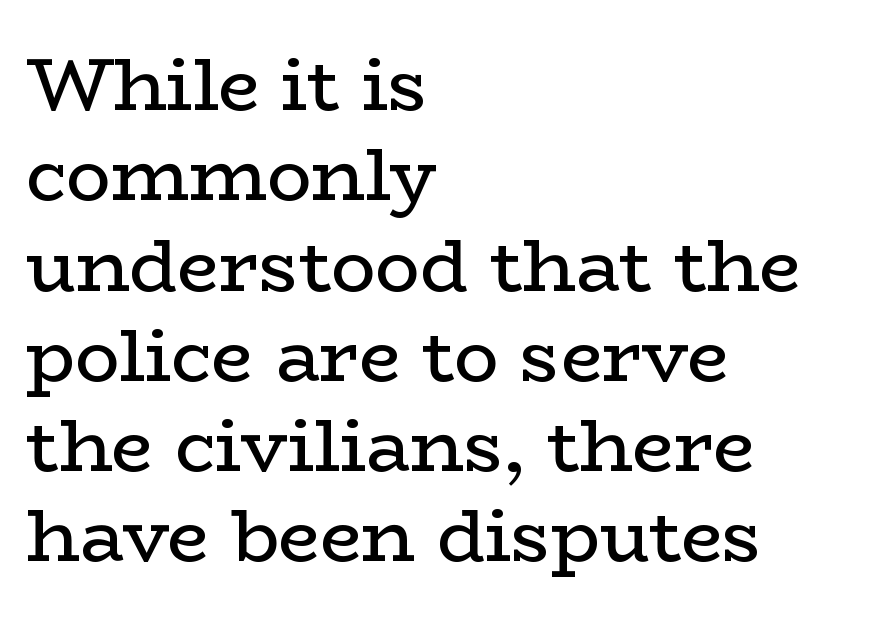
The image shows 74 px regular-weight, wide serif type, upright; set left-aligned, line spacing 1.22x, normal letter spacing, not underlined; low stroke contrast and a medium x-height.
